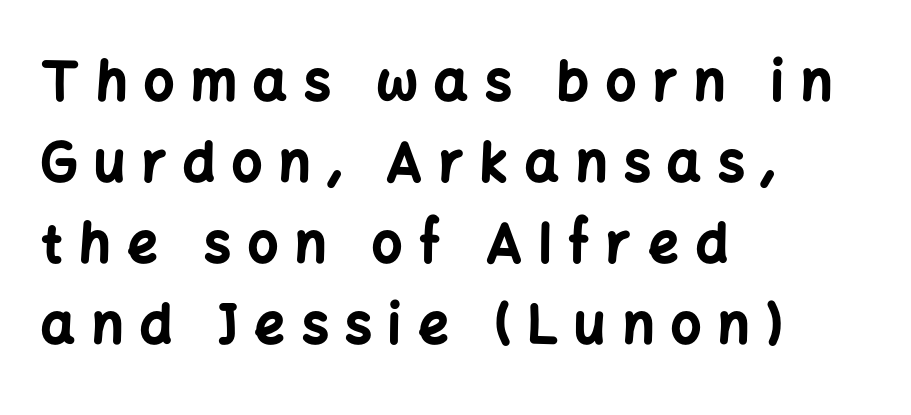
Horizontal bands of white between lines are of average thickness. Look at the stroke-to-counter ratio: heavy, a bold. Just letters on the line, the space beneath them empty. Is this a fixed-width face? No — the glyphs have proportional, varying widths. The letters are spread apart with noticeably loose tracking.
